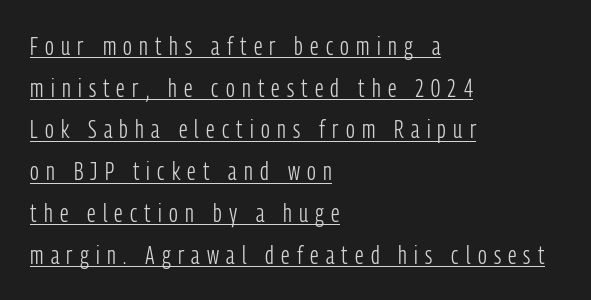
The image shows 25 px text type, upright; set left-aligned, normal line spacing (1.67x), unusually wide letter spacing (+0.29 em), underlined.
